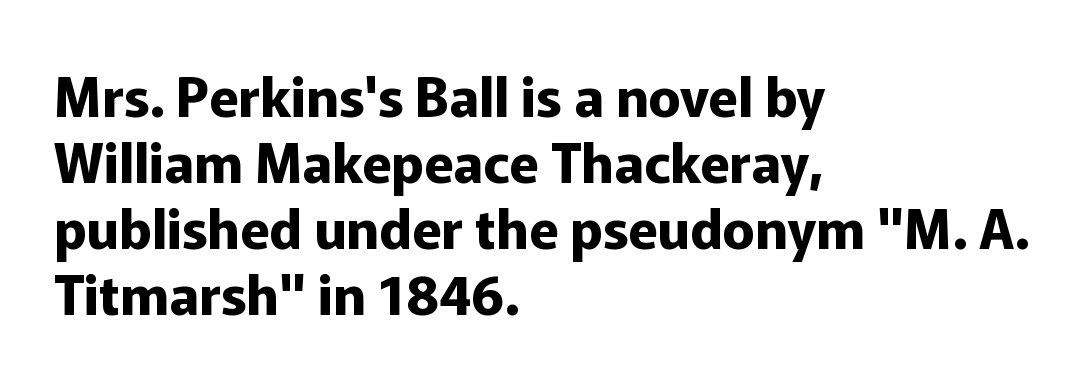
The image shows 54 px bold sans-serif type, upright; set left-aligned, line spacing 1.22x, normal letter spacing, not underlined; low stroke contrast and a medium x-height.
